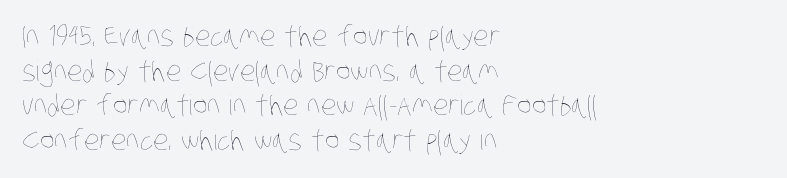
Q: Is the text bold? A: No.
Q: Is the text underlined? A: No.
Q: How is the paragraph aligned? A: Left-aligned.
Q: Is the spacing between letters normal or unusually wide? A: Normal.
Q: Width (condensed, normal, or wide)? A: Condensed.
Q: Stroke contrast? A: Low.
Q: x-height? A: Large.
Q: Monospaced? A: No.
